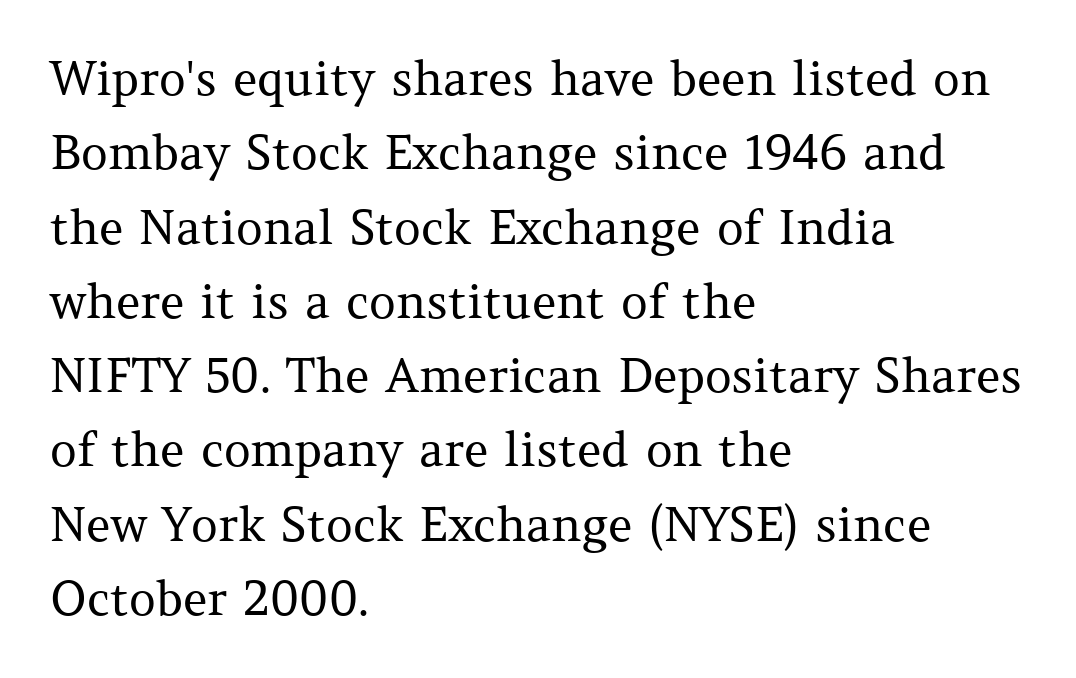
{"serif": "yes", "italic": "no", "bold": "no", "weight": "regular", "width": "normal", "stroke_contrast": "medium", "x_height": "medium", "monospaced": "no", "underline": "no", "align": "left", "line_spacing": "normal", "line_spacing_ratio": 1.58, "letter_spacing": "normal", "letter_spacing_em": 0.0, "glyph_px": 47}
